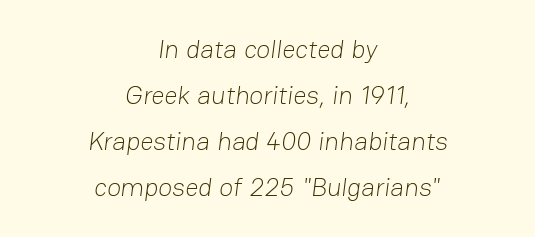
The characters are drawn with everyday or finer stroke widths. The text block is weighted toward neither margin, spreading evenly from the middle. A typesetter would call this zero additional tracking. Decoration check: the copy has no underline.
